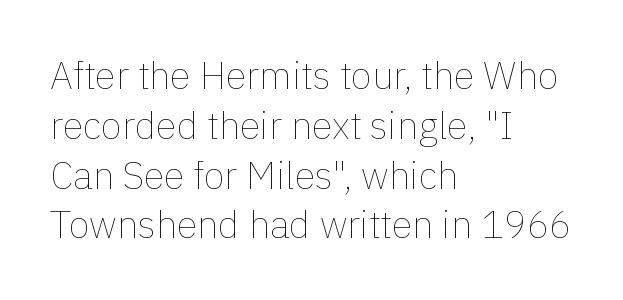
{"italic": "no", "bold": "no", "weight": "thin", "width": "normal", "x_height": "medium", "monospaced": "no", "underline": "no", "align": "left", "line_spacing": "normal", "line_spacing_ratio": 1.31, "letter_spacing": "normal", "letter_spacing_em": 0.0, "glyph_px": 38}
